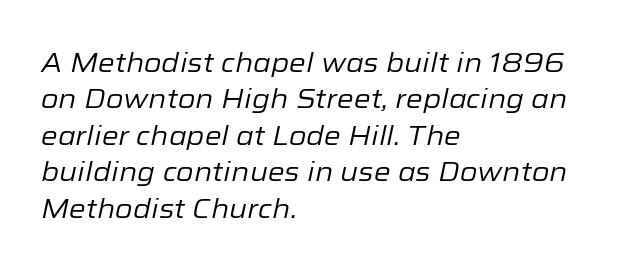
Q: Is the text bold? A: No.
Q: Is the text italic (slanted)? A: Yes, it leans right by about 12 degrees.
Q: Is the text underlined? A: No.
Q: How is the paragraph aligned? A: Left-aligned.
Q: Is the spacing between letters normal or unusually wide? A: Normal.
Q: Is the spacing between lines tight, normal or loose? A: Normal.
